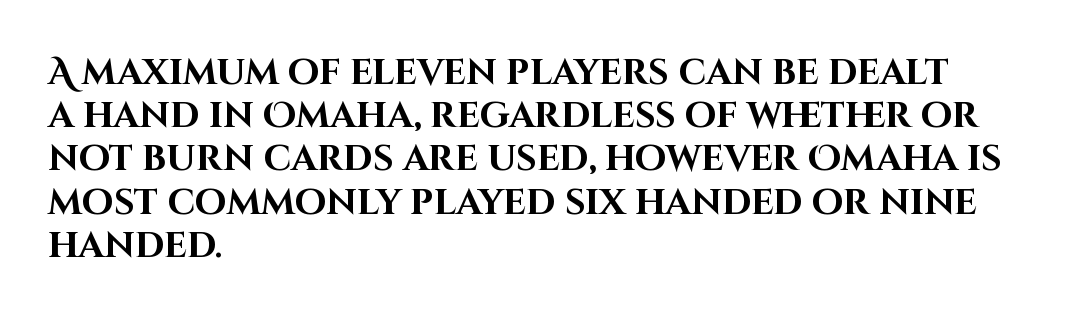
Q: Is the text bold? A: Yes.
Q: Is the text italic (slanted)? A: No, it is upright.
Q: Is the typeface a serif or a sans-serif typeface? A: Sans-serif.
Q: Is the text underlined? A: No.
Q: How is the paragraph aligned? A: Left-aligned.
Q: Is the spacing between letters normal or unusually wide? A: Normal.
Q: Width (condensed, normal, or wide)? A: Normal.
Q: Stroke contrast? A: High.
Q: x-height? A: Large.
Q: Monospaced? A: No.
